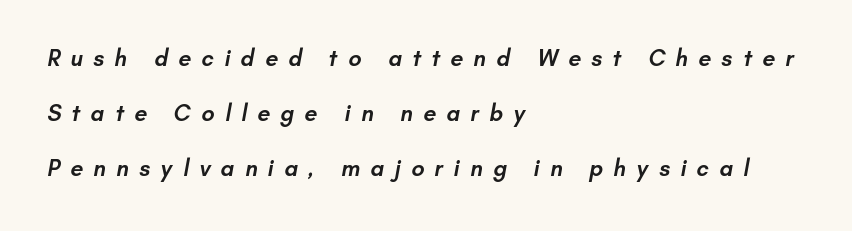
{"bold": "semi", "underline": "no", "align": "left", "line_spacing": "loose", "line_spacing_ratio": 2.4, "letter_spacing": "wide", "letter_spacing_em": 0.45, "glyph_px": 23}
